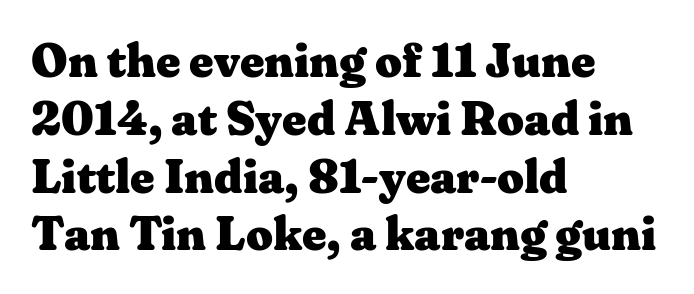
The image shows 47 px heavy, wide serif type, upright; set left-aligned, line spacing 1.23x, normal letter spacing, not underlined; medium stroke contrast and a medium x-height.
